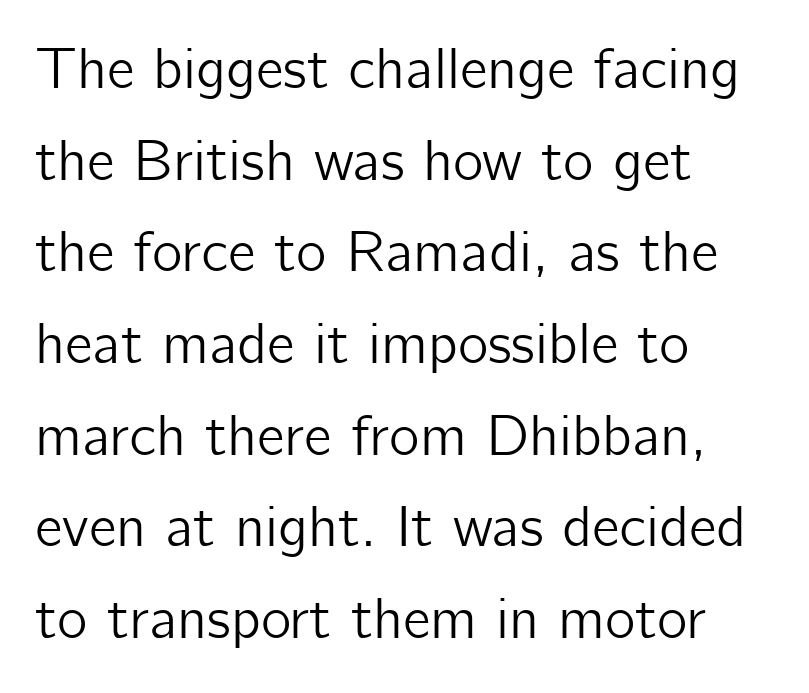
In terms of posture, this sample is upright. These lines are composed in type without serifs. A typesetter would call this leading conventional body-copy spacing. Leftover space on each line is placed entirely after the last word. A typesetter would call this zero additional tracking.
